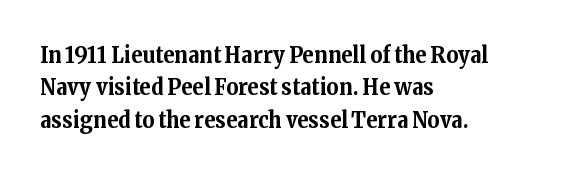
{"italic": "no", "bold": "yes", "underline": "no", "align": "left", "line_spacing": "normal", "line_spacing_ratio": 1.41, "letter_spacing": "normal", "letter_spacing_em": 0.0, "glyph_px": 23}
